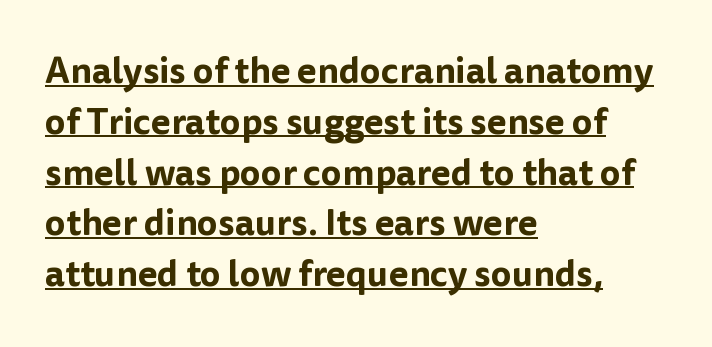
{"serif": "no", "italic": "no", "width": "normal", "stroke_contrast": "low", "x_height": "medium", "monospaced": "no", "underline": "yes", "align": "left", "line_spacing": "normal", "line_spacing_ratio": 1.41, "letter_spacing": "normal", "letter_spacing_em": 0.0, "glyph_px": 36}
